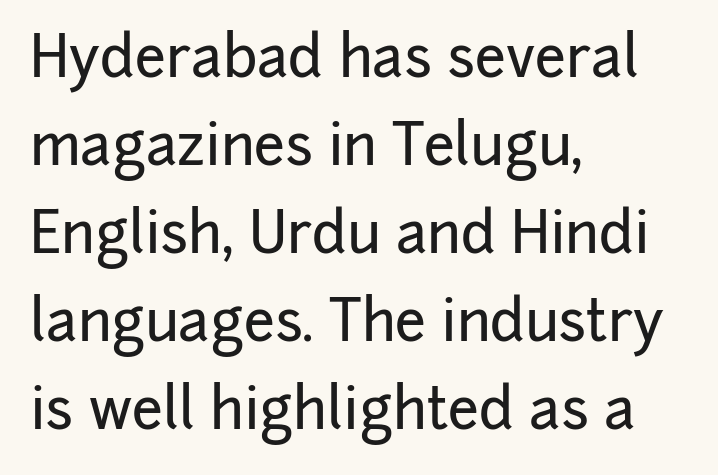
Q: Is the text italic (slanted)? A: No, it is upright.
Q: Is the typeface a serif or a sans-serif typeface? A: Sans-serif.
Q: Is the text underlined? A: No.
Q: How is the paragraph aligned? A: Left-aligned.
Q: Is the spacing between letters normal or unusually wide? A: Normal.
Q: Is the spacing between lines tight, normal or loose? A: Normal.
Q: Width (condensed, normal, or wide)? A: Normal.
Q: Stroke contrast? A: Low.
Q: x-height? A: Medium.
Q: Monospaced? A: No.
